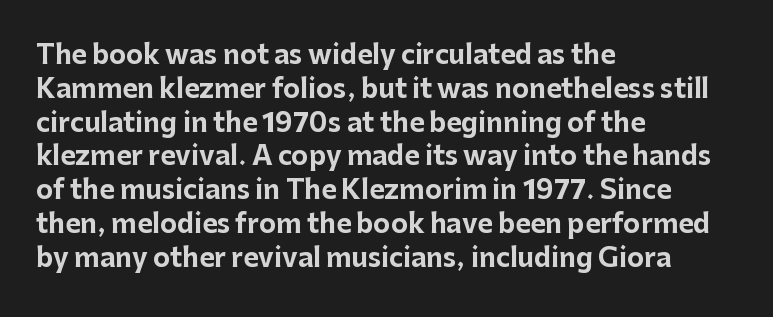
Notice how the stems are strictly vertical — no italics here. The passage shown is emphatically bold. Students, observe: this is what conventionally led text looks like. You could call the tracking neutral — neither tight nor loose. The ragged edge is on the right, which tells us the setting is flush left. Descenders are the only things crossing below the line.
